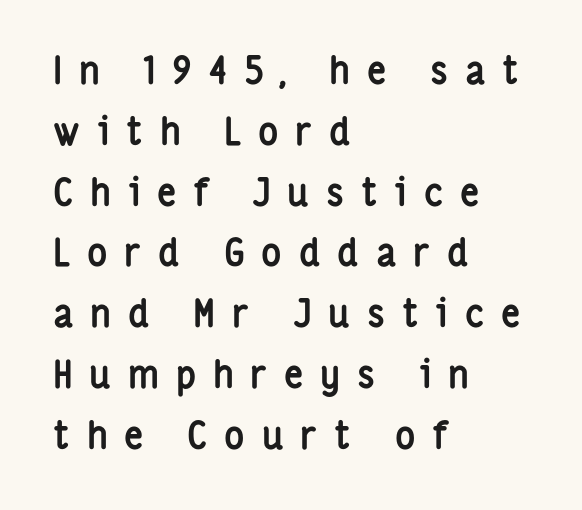
Q: Is the text bold? A: Yes.
Q: Is the text italic (slanted)? A: No, it is upright.
Q: Is the typeface a serif or a sans-serif typeface? A: Sans-serif.
Q: Is the text underlined? A: No.
Q: How is the paragraph aligned? A: Left-aligned.
Q: Is the spacing between letters normal or unusually wide? A: Unusually wide.
Q: Is the spacing between lines tight, normal or loose? A: Normal.
Q: Width (condensed, normal, or wide)? A: Condensed.
Q: Stroke contrast? A: Low.
Q: x-height? A: Medium.
Q: Monospaced? A: No.
